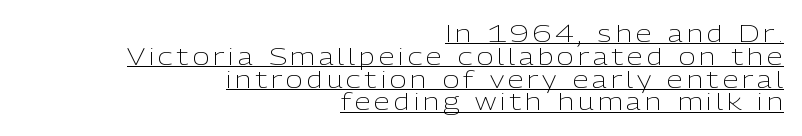
Stems and bowls with no extra thickness — not bold. This sample is right-justified, so line beginnings fall wherever the words allow. What decoration does the sample have? An underline. Quick note: interline space is minimal.
